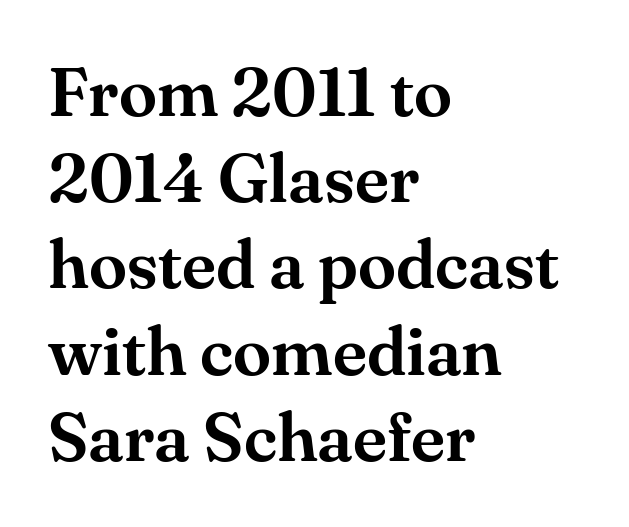
The image shows 69 px serif type, upright; set left-aligned, normal line spacing (1.25x), normal letter spacing, not underlined; medium stroke contrast and a small x-height.
